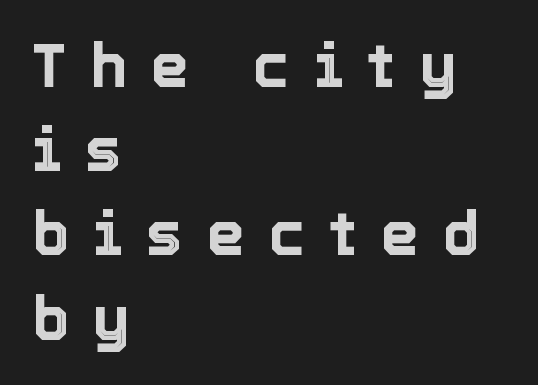
Layout note: lines flush left. Whoever set this chose a conventional vertical rhythm. Tall strokes in this sample are plumb rather than angled. A clean baseline with only descenders dipping below it. The tracking reads as deliberately expanded to a designer's eye. This sample has the flowing, uneven cadence of proportional lettering.
